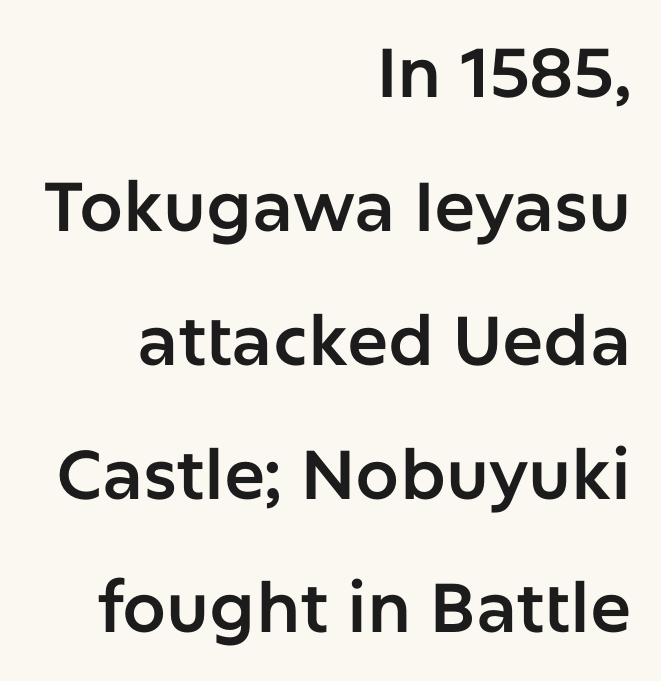
Q: Is the text italic (slanted)? A: No, it is upright.
Q: Is the typeface a serif or a sans-serif typeface? A: Sans-serif.
Q: Is the text underlined? A: No.
Q: How is the paragraph aligned? A: Right-aligned.
Q: Is the spacing between letters normal or unusually wide? A: Normal.
Q: Is the spacing between lines tight, normal or loose? A: Loose.
Q: Width (condensed, normal, or wide)? A: Normal.
Q: Stroke contrast? A: Low.
Q: x-height? A: Medium.
Q: Monospaced? A: No.
